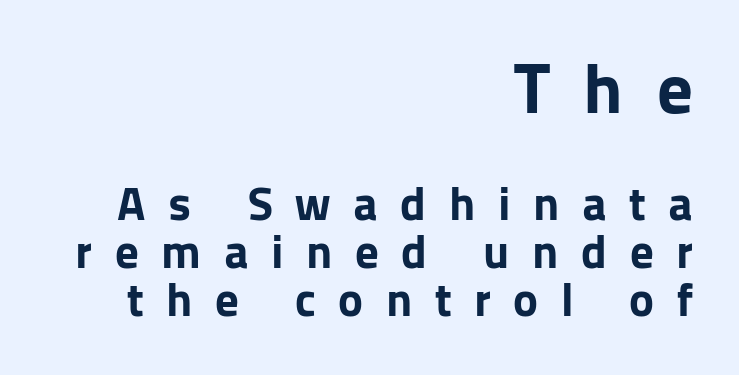
The image shows 71 px bold sans-serif type, upright; set right-aligned, tight line spacing (1.02x), unusually wide letter spacing (+0.48 em), not underlined; the first (top) block is 1.51x larger; low stroke contrast and a medium x-height.
